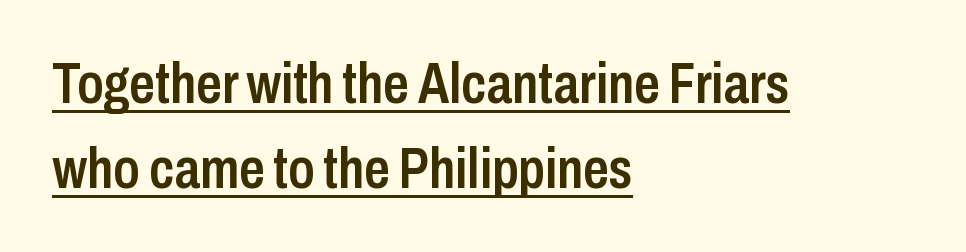
Q: Is the text bold? A: Semi-bold.
Q: Is the text italic (slanted)? A: No, it is upright.
Q: Is the typeface a serif or a sans-serif typeface? A: Sans-serif.
Q: Is the text underlined? A: Yes.
Q: How is the paragraph aligned? A: Left-aligned.
Q: Is the spacing between letters normal or unusually wide? A: Normal.
Q: Is the spacing between lines tight, normal or loose? A: Normal.
Q: Width (condensed, normal, or wide)? A: Condensed.
Q: Stroke contrast? A: Low.
Q: x-height? A: Medium.
Q: Monospaced? A: No.
